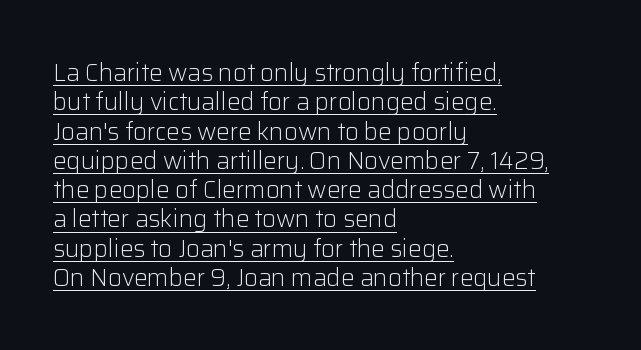
Q: Is the text bold? A: No.
Q: Is the text italic (slanted)? A: No, it is upright.
Q: Is the text underlined? A: Yes.
Q: How is the paragraph aligned? A: Left-aligned.
Q: Is the spacing between letters normal or unusually wide? A: Normal.
